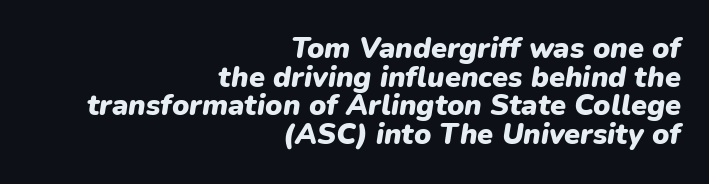
{"italic": "yes", "lean": "right", "slant_degrees": 9, "bold": "yes", "weight": "heavy", "width": "normal", "stroke_contrast": "low", "x_height": "medium", "monospaced": "no", "underline": "no", "align": "right", "line_spacing": "tight", "line_spacing_ratio": 0.99, "letter_spacing": "normal", "letter_spacing_em": 0.0, "glyph_px": 29}
